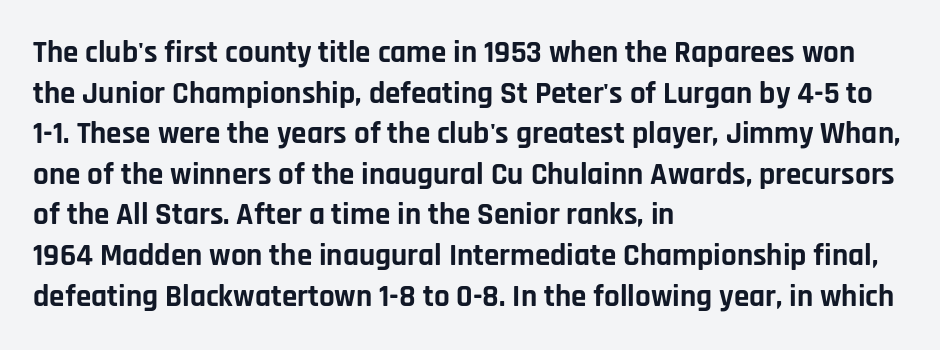
{"serif": "no", "italic": "no", "bold": "yes", "weight": "bold", "width": "normal", "stroke_contrast": "low", "x_height": "large", "monospaced": "no", "underline": "no", "align": "left", "line_spacing": "normal", "line_spacing_ratio": 1.31, "letter_spacing": "normal", "letter_spacing_em": 0.0, "glyph_px": 31}
